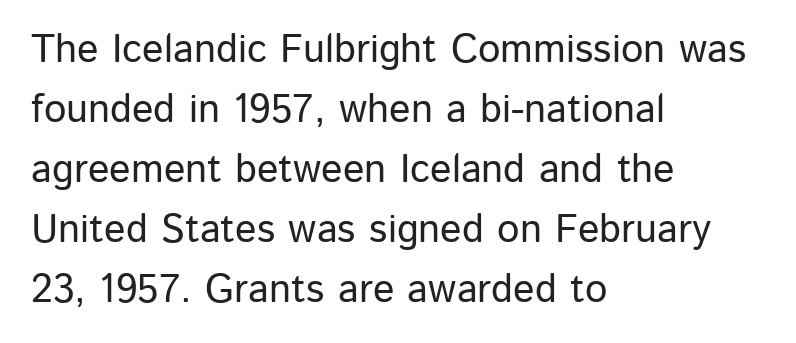
The image shows 40 px sans-serif type, upright; set left-aligned, normal line spacing (1.5x), normal letter spacing, not underlined; low stroke contrast and a medium x-height.
